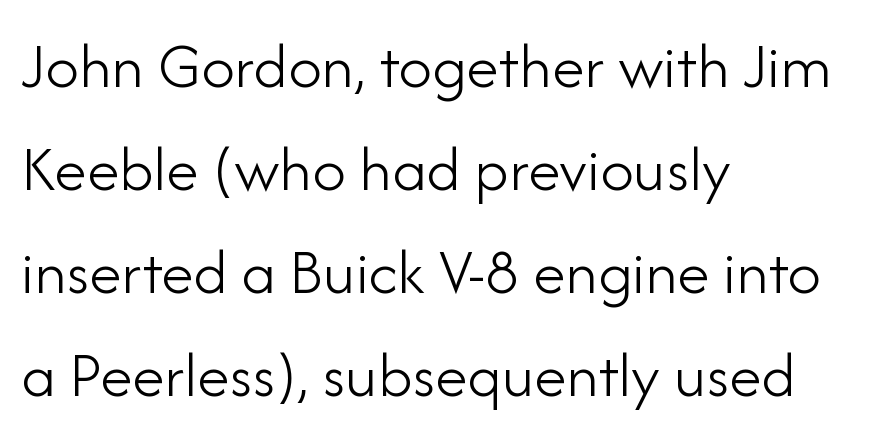
Q: Is the text bold? A: No.
Q: Is the text italic (slanted)? A: No, it is upright.
Q: Is the typeface a serif or a sans-serif typeface? A: Sans-serif.
Q: Is the text underlined? A: No.
Q: How is the paragraph aligned? A: Left-aligned.
Q: Is the spacing between letters normal or unusually wide? A: Normal.
Q: Is the spacing between lines tight, normal or loose? A: Normal.
Q: Width (condensed, normal, or wide)? A: Normal.
Q: Stroke contrast? A: Low.
Q: x-height? A: Small.
Q: Monospaced? A: No.
